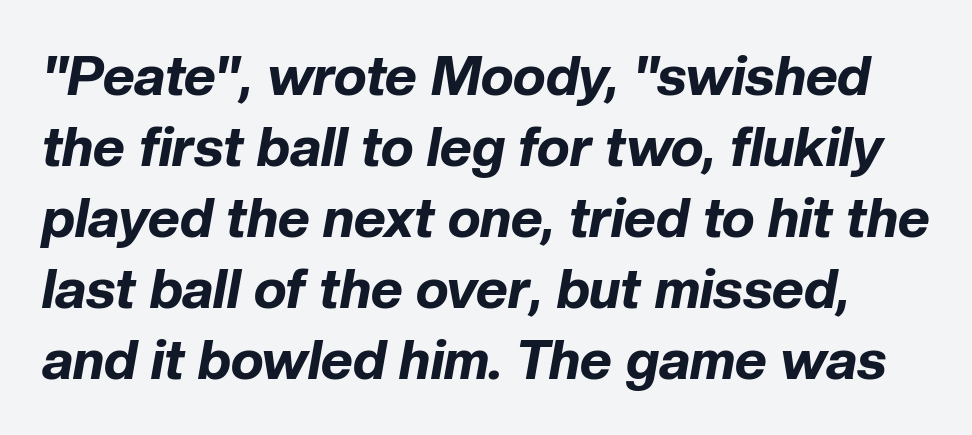
The image shows 55 px bold type, italic (leaning right); set normal line spacing (1.29x), normal letter spacing, not underlined; low stroke contrast and a medium x-height.
